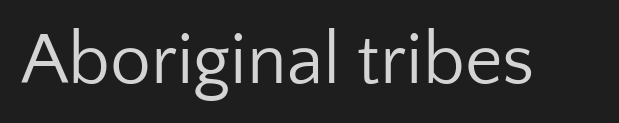
The image shows 73 px regular-weight sans-serif type, upright; set normal letter spacing, not underlined; low stroke contrast and a medium x-height.
